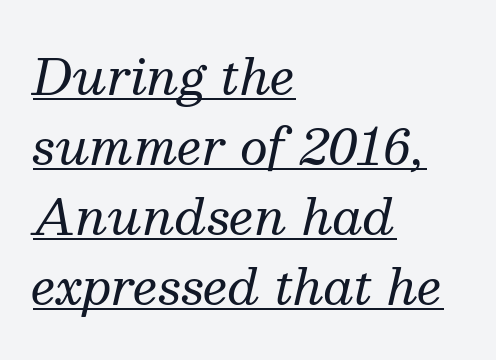
Q: Is the text bold? A: No.
Q: Is the text italic (slanted)? A: Yes, it leans right by about 13 degrees.
Q: Is the typeface a serif or a sans-serif typeface? A: Serif.
Q: Is the text underlined? A: Yes.
Q: How is the paragraph aligned? A: Left-aligned.
Q: Is the spacing between letters normal or unusually wide? A: Normal.
Q: Is the spacing between lines tight, normal or loose? A: Normal.
Q: Width (condensed, normal, or wide)? A: Normal.
Q: Stroke contrast? A: Medium.
Q: x-height? A: Medium.
Q: Monospaced? A: No.
